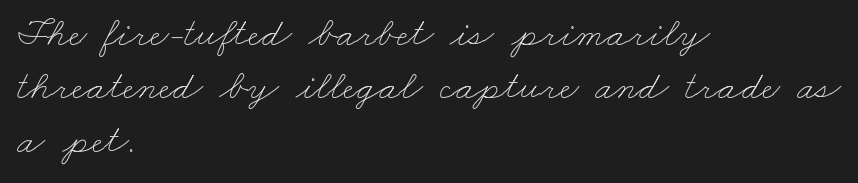
Q: Is the text bold? A: No.
Q: Is the text underlined? A: No.
Q: How is the paragraph aligned? A: Left-aligned.
Q: Is the spacing between letters normal or unusually wide? A: Normal.
Q: Is the spacing between lines tight, normal or loose? A: Normal.
Q: Width (condensed, normal, or wide)? A: Wide.
Q: Stroke contrast? A: Low.
Q: x-height? A: Small.
Q: Monospaced? A: No.
